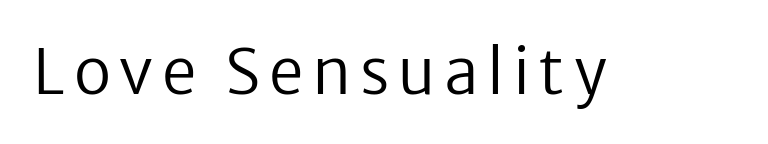
{"serif": "no", "italic": "no", "bold": "no", "weight": "regular", "width": "normal", "stroke_contrast": "low", "x_height": "medium", "monospaced": "no", "underline": "no", "glyph_px": 62}
